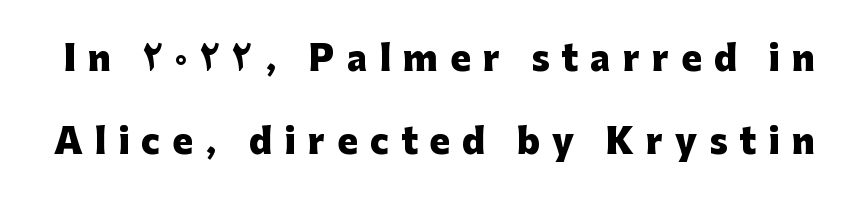
Q: Is the text bold? A: Yes.
Q: Is the text italic (slanted)? A: No, it is upright.
Q: Is the typeface a serif or a sans-serif typeface? A: Sans-serif.
Q: Is the text underlined? A: No.
Q: Is the spacing between letters normal or unusually wide? A: Unusually wide.
Q: Is the spacing between lines tight, normal or loose? A: Loose.
Q: Width (condensed, normal, or wide)? A: Normal.
Q: Stroke contrast? A: Low.
Q: x-height? A: Medium.
Q: Monospaced? A: No.
